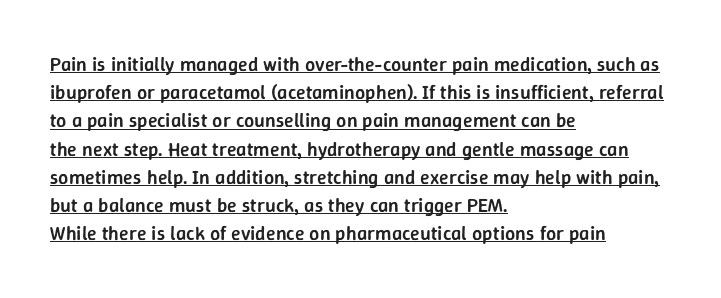
Underlined type. Italic? Not at all — the glyphs are vertical. Default kerning and tracking; the words read as compact shapes. Leading: standard. One-word summary of the alignment: left.
